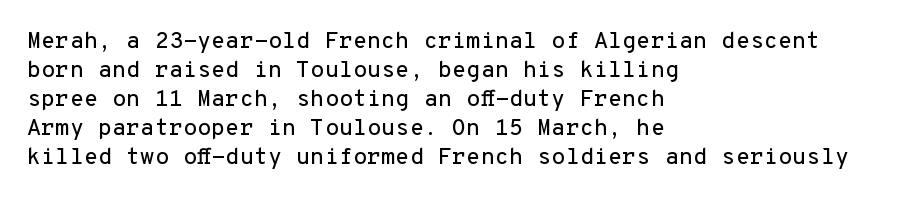
Q: Is the text italic (slanted)? A: No, it is upright.
Q: Is the text underlined? A: No.
Q: How is the paragraph aligned? A: Left-aligned.
Q: Is the spacing between letters normal or unusually wide? A: Normal.
Q: Is the spacing between lines tight, normal or loose? A: Normal.
